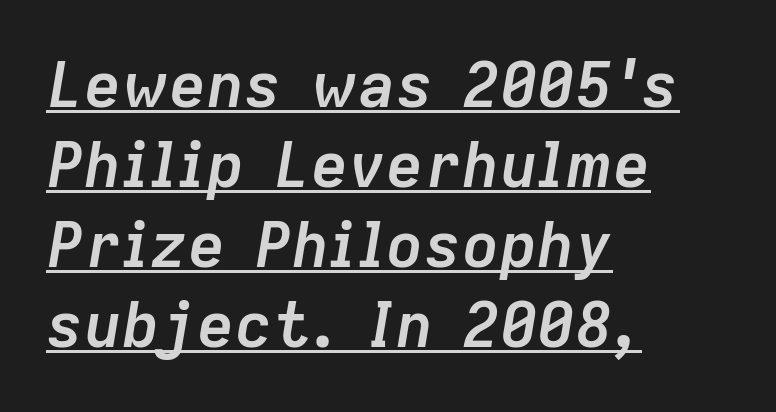
{"italic": "yes", "lean": "right", "slant_degrees": 9, "bold": "yes", "weight": "semibold", "width": "normal", "stroke_contrast": "low", "x_height": "medium", "monospaced": "no", "underline": "yes", "align": "left", "line_spacing": "normal", "line_spacing_ratio": 1.27, "letter_spacing": "normal", "letter_spacing_em": 0.0, "glyph_px": 63}
